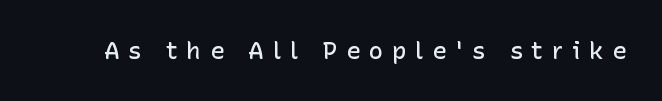
Q: Is the text bold? A: Semi-bold.
Q: Is the text italic (slanted)? A: No, it is upright.
Q: Is the text underlined? A: No.
Q: Is the spacing between letters normal or unusually wide? A: Unusually wide.
